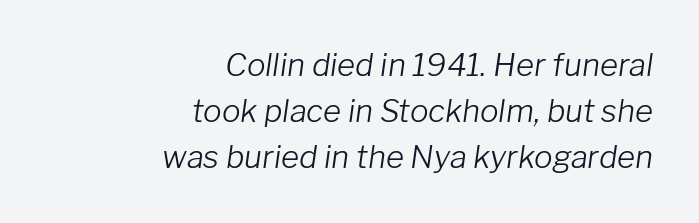
The image shows 31 px light type, italic (leaning right); set right-aligned, normal line spacing (1.49x), normal letter spacing, not underlined; low stroke contrast and a medium x-height.
